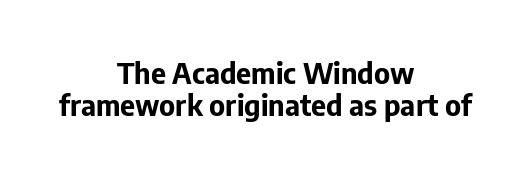
The image shows 29 px bold sans-serif type, upright; set centered, tight line spacing (1.1x), normal letter spacing, not underlined; low stroke contrast and a medium x-height.
